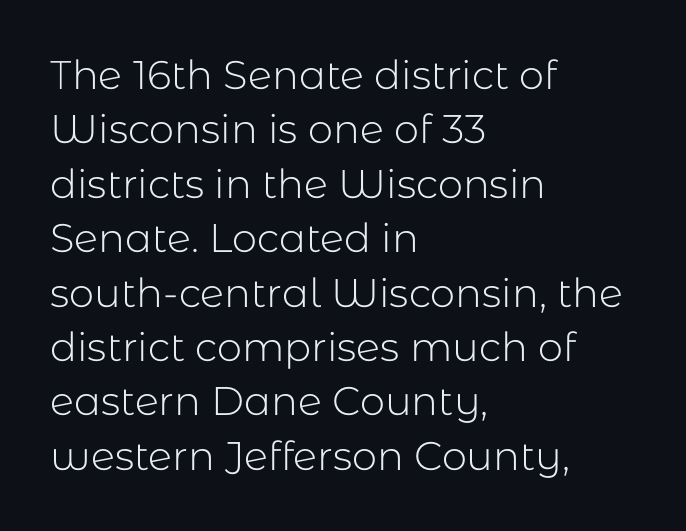
Q: Is the text bold? A: No.
Q: Is the text italic (slanted)? A: No, it is upright.
Q: Is the typeface a serif or a sans-serif typeface? A: Sans-serif.
Q: Is the text underlined? A: No.
Q: How is the paragraph aligned? A: Left-aligned.
Q: Is the spacing between letters normal or unusually wide? A: Normal.
Q: Is the spacing between lines tight, normal or loose? A: Normal.
Q: Width (condensed, normal, or wide)? A: Normal.
Q: Stroke contrast? A: Low.
Q: x-height? A: Medium.
Q: Monospaced? A: No.
